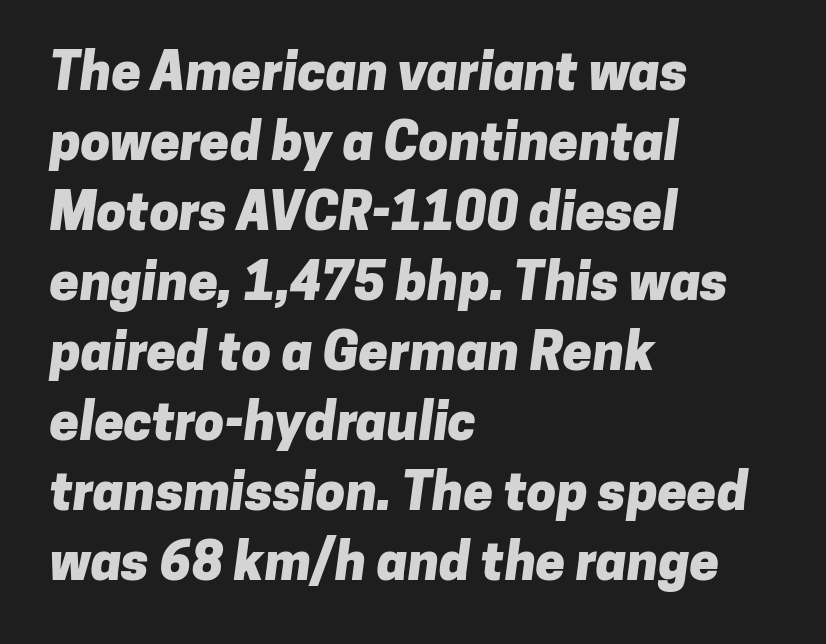
The text was rendered using a sans face with plain stroke endings. You could not count columns in this text — the font is proportionally spaced. Heavy-handed strokes throughout: this text is bold. Honestly, the row spacing looks completely unremarkable. Descender tails drop into unmarked territory. Words appear dense and cohesive because spacing is normal.
